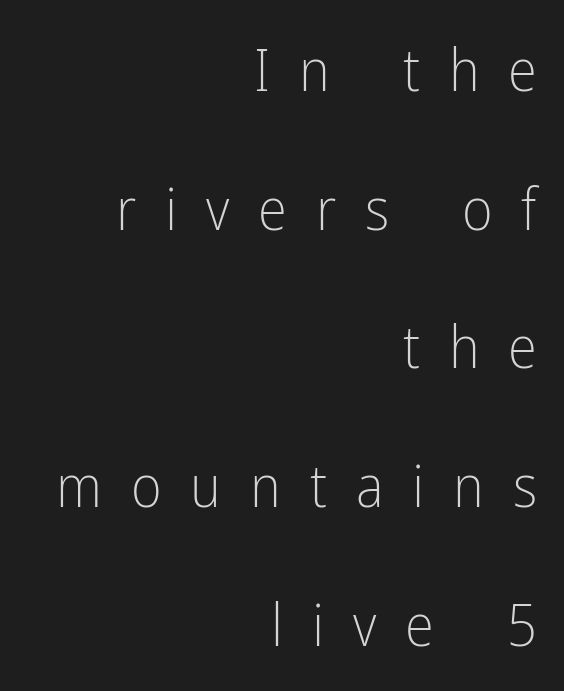
Q: Is the text bold? A: No.
Q: Is the text italic (slanted)? A: No, it is upright.
Q: Is the typeface a serif or a sans-serif typeface? A: Sans-serif.
Q: Is the text underlined? A: No.
Q: How is the paragraph aligned? A: Right-aligned.
Q: Is the spacing between letters normal or unusually wide? A: Unusually wide.
Q: Is the spacing between lines tight, normal or loose? A: Loose.
Q: Width (condensed, normal, or wide)? A: Condensed.
Q: Stroke contrast? A: Low.
Q: x-height? A: Medium.
Q: Monospaced? A: No.
